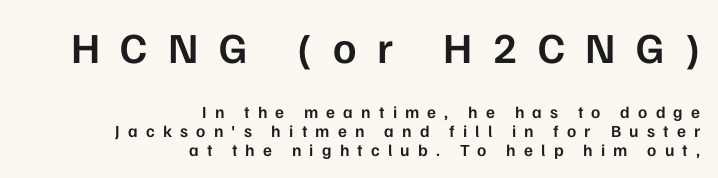
The first block has been scaled up relative to the second. The gaps between neighbouring characters are conspicuously large. How would I describe the line gaps? Narrow and economical. The font is running at a semibold setting, under full bold. This sample uses a sans-serif face. Do the letters lean? They stand straight.
